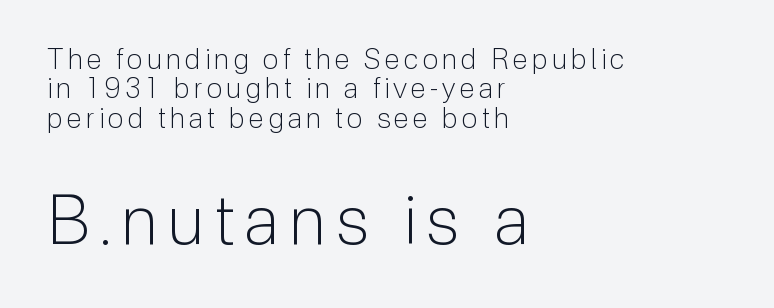
Varying glyph widths throughout — classic text-font behaviour. The specimen reads as upright at a glance. Which of the two is more prominent by size? The second, at the bottom. Examine the stroke ends and you'll find no serifs. Nobody drew a line under any word here.
